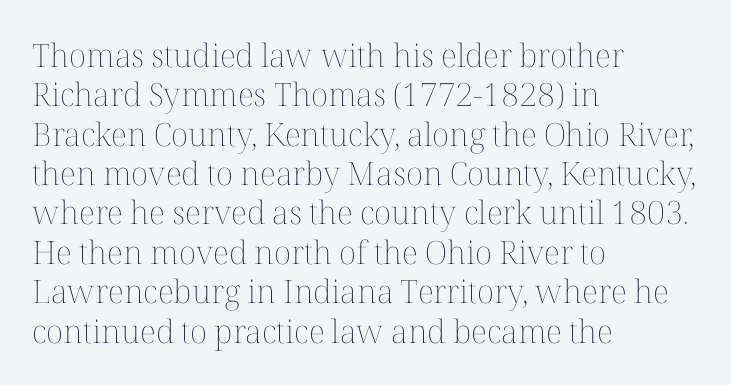
Think standard paragraph weight, or any step lighter than that. Plain, unruled lines of type. Is the letter spacing exaggerated? No — it looks like the ordinary default. The specimen reads as upright at a glance. In CSS terms this would be text-align: left. Varying glyph widths throughout — classic text-font behaviour.
